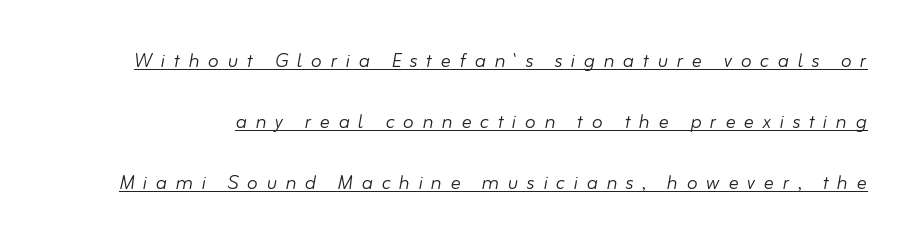
{"italic": "yes", "lean": "right", "slant_degrees": 10, "bold": "no", "underline": "yes", "line_spacing": "loose", "line_spacing_ratio": 2.44, "letter_spacing": "wide", "letter_spacing_em": 0.34, "glyph_px": 25}
